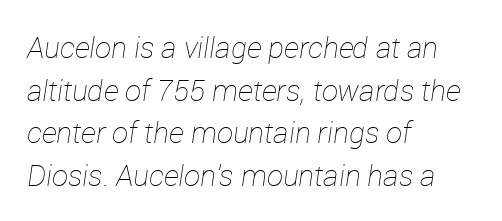
Q: Is the text bold? A: No.
Q: Is the text italic (slanted)? A: Yes, it leans right by about 12 degrees.
Q: Is the text underlined? A: No.
Q: How is the paragraph aligned? A: Left-aligned.
Q: Is the spacing between letters normal or unusually wide? A: Normal.
Q: Is the spacing between lines tight, normal or loose? A: Normal.
Q: Width (condensed, normal, or wide)? A: Normal.
Q: Stroke contrast? A: Low.
Q: x-height? A: Medium.
Q: Monospaced? A: No.
